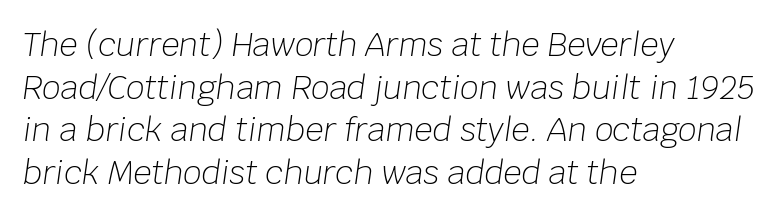
The image shows 32 px light type, italic (leaning right); set left-aligned, normal line spacing (1.33x), normal letter spacing, not underlined; low stroke contrast and a large x-height.
